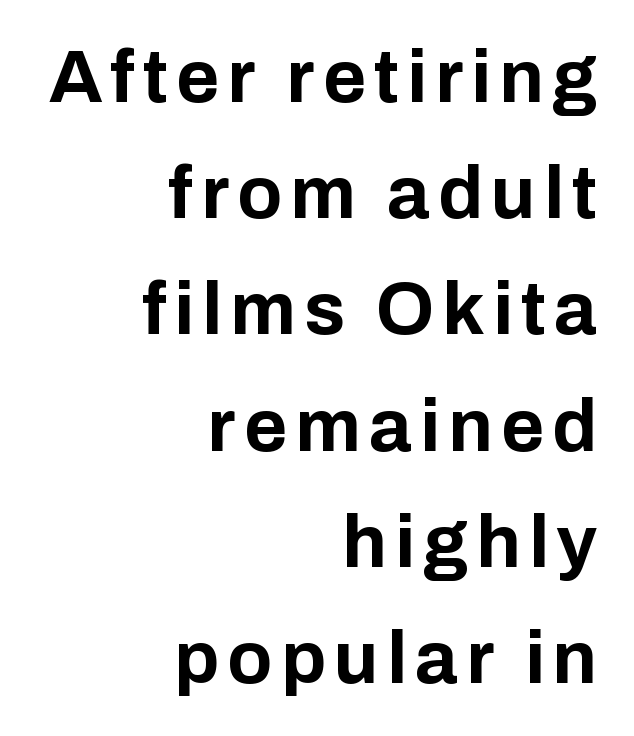
Q: Is the text bold? A: Yes.
Q: Is the text italic (slanted)? A: No, it is upright.
Q: Is the typeface a serif or a sans-serif typeface? A: Sans-serif.
Q: Is the text underlined? A: No.
Q: How is the paragraph aligned? A: Right-aligned.
Q: Is the spacing between lines tight, normal or loose? A: Normal.
Q: Width (condensed, normal, or wide)? A: Normal.
Q: Stroke contrast? A: Low.
Q: x-height? A: Medium.
Q: Monospaced? A: No.
